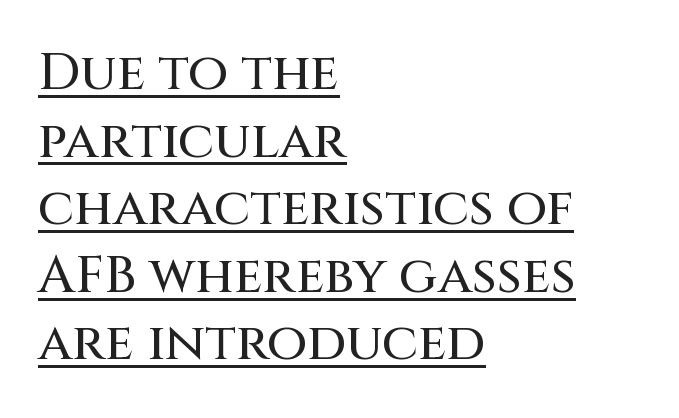
The image shows 52 px sans-serif type, upright; set left-aligned, normal line spacing (1.3x), normal letter spacing, underlined; medium stroke contrast and a large x-height.
